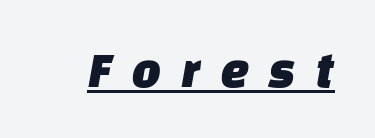
The image shows 52 px sans-serif type; set unusually wide letter spacing (+0.37 em), underlined; low stroke contrast and a large x-height.
